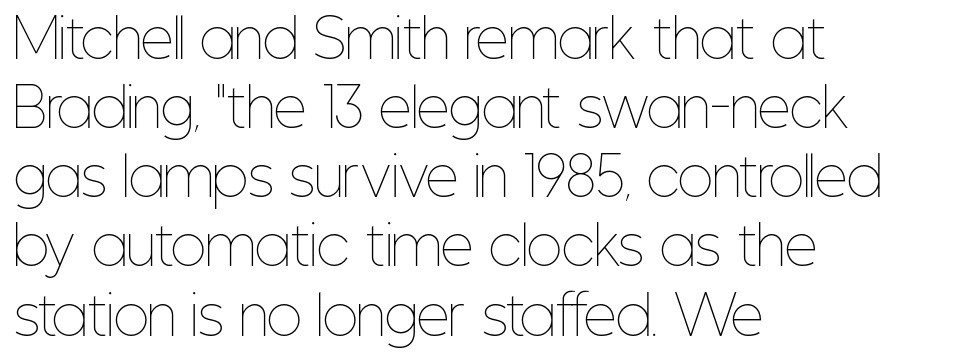
Quick note: underline off. Rows of type keep a routine distance in the vertical direction. The typography opts for an upright posture over an oblique one. This sample has the flowing, uneven cadence of proportional lettering. The paragraph has a hard left edge and a soft right edge. Each stroke keeps to a modest, everyday thickness or less.
